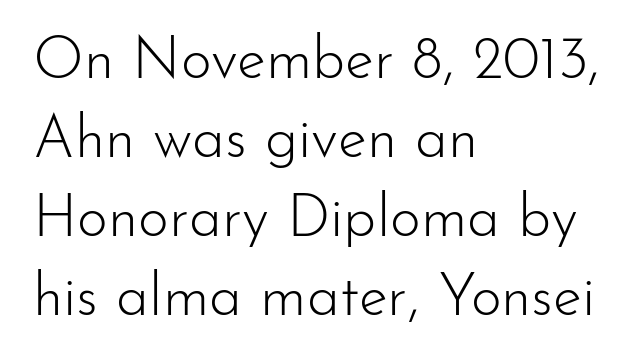
{"serif": "no", "italic": "no", "bold": "no", "weight": "light", "width": "normal", "stroke_contrast": "low", "x_height": "small", "monospaced": "no", "underline": "no", "align": "left", "line_spacing": "normal", "line_spacing_ratio": 1.34, "letter_spacing": "normal", "letter_spacing_em": 0.0, "glyph_px": 59}
